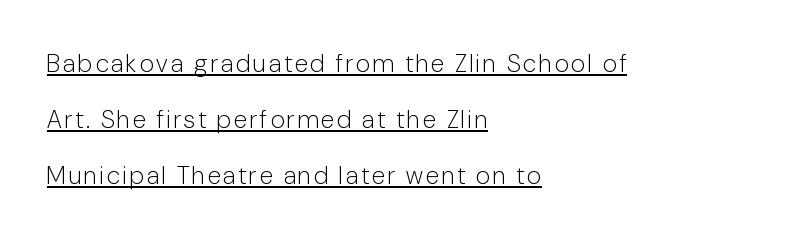
The image shows 25 px text type, upright; set left-aligned, loose line spacing (2.25x), underlined.
